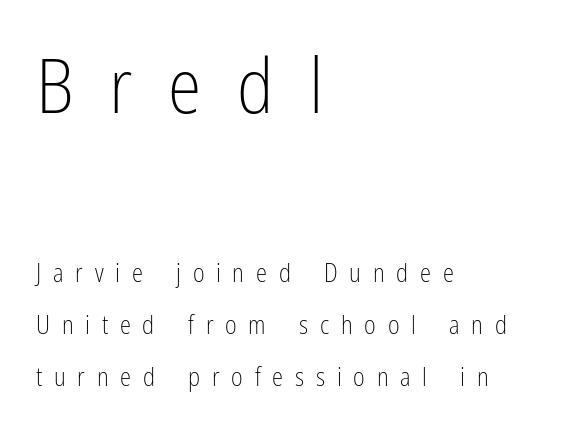
Q: Is the text bold? A: No.
Q: Is the text italic (slanted)? A: No, it is upright.
Q: Is the typeface a serif or a sans-serif typeface? A: Sans-serif.
Q: Is the text underlined? A: No.
Q: How is the paragraph aligned? A: Left-aligned.
Q: Is the spacing between letters normal or unusually wide? A: Unusually wide.
Q: Is the spacing between lines tight, normal or loose? A: Loose.
Q: Which block of text is set in a larger size, the first (top) or the second (bottom)? A: The first (top) one.
Q: Width (condensed, normal, or wide)? A: Condensed.
Q: Stroke contrast? A: Low.
Q: x-height? A: Medium.
Q: Monospaced? A: No.
